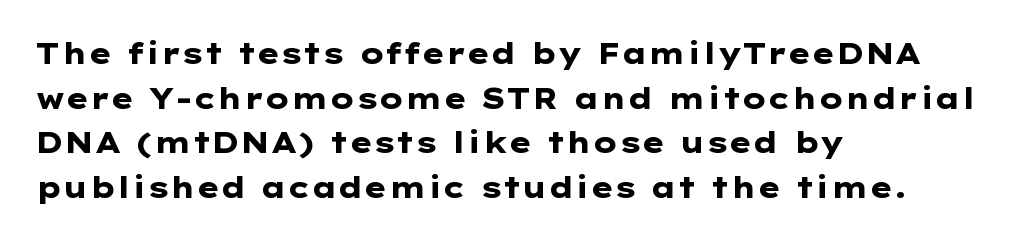
Heavy, bold letterforms. The designer left line spacing at the default. The rendering anchors every line to the left-hand side. Check under the words: just untouched page. Are there feet on the stems? There aren't — it's a sans.
